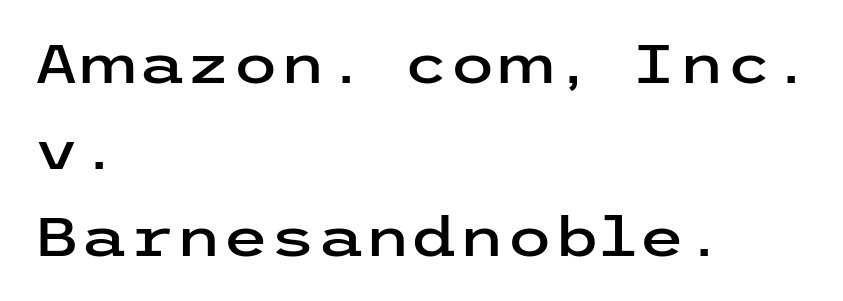
{"serif": "no", "italic": "no", "width": "wide", "stroke_contrast": "low", "x_height": "medium", "underline": "no", "align": "left", "line_spacing": "normal", "line_spacing_ratio": 1.6, "letter_spacing": "normal", "letter_spacing_em": 0.0, "glyph_px": 54}
